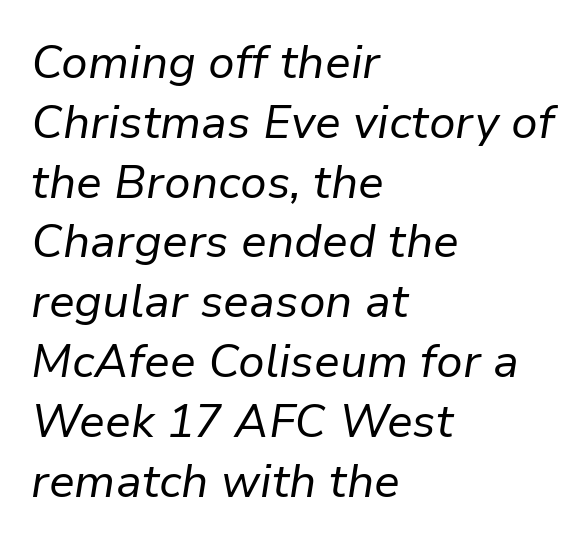
Q: Is the text bold? A: No.
Q: Is the text italic (slanted)? A: Yes, it leans right by about 9 degrees.
Q: Is the text underlined? A: No.
Q: How is the paragraph aligned? A: Left-aligned.
Q: Is the spacing between letters normal or unusually wide? A: Normal.
Q: Is the spacing between lines tight, normal or loose? A: Normal.
Q: Width (condensed, normal, or wide)? A: Normal.
Q: Stroke contrast? A: Low.
Q: x-height? A: Medium.
Q: Monospaced? A: No.
